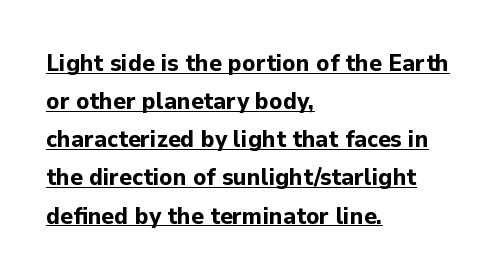
Q: Is the text bold? A: Yes.
Q: Is the text italic (slanted)? A: No, it is upright.
Q: Is the text underlined? A: Yes.
Q: How is the paragraph aligned? A: Left-aligned.
Q: Is the spacing between letters normal or unusually wide? A: Normal.
Q: Is the spacing between lines tight, normal or loose? A: Normal.
